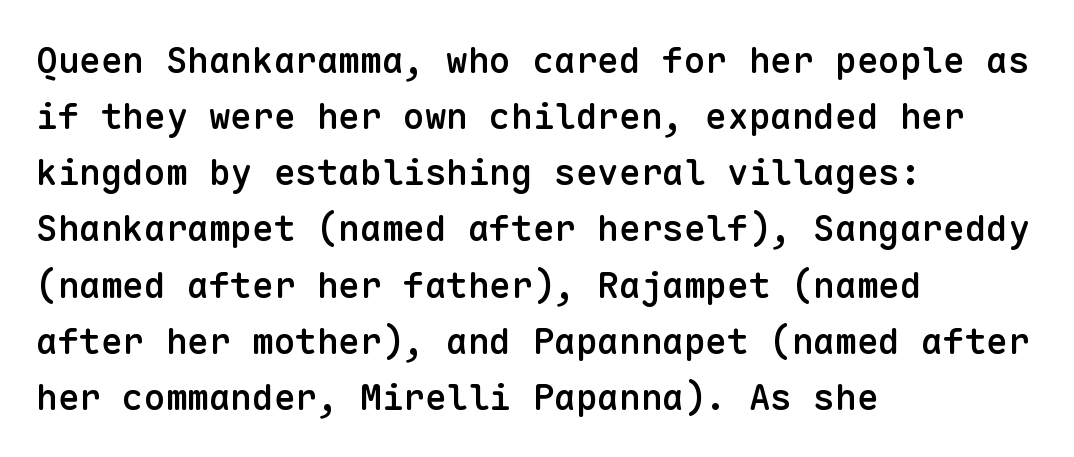
The characters look somewhat weighty, a semibold short of true bold. Here the designer chose a console-style face with uniform glyph widths. Left-aligned paragraph, ragged on the right. The characters display no serif detailing; their extremities are plain.
